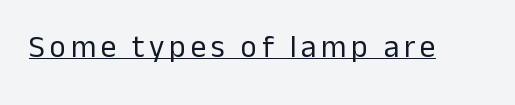
The image shows 31 px regular-weight sans-serif type, upright; set underlined; low stroke contrast and a medium x-height.
